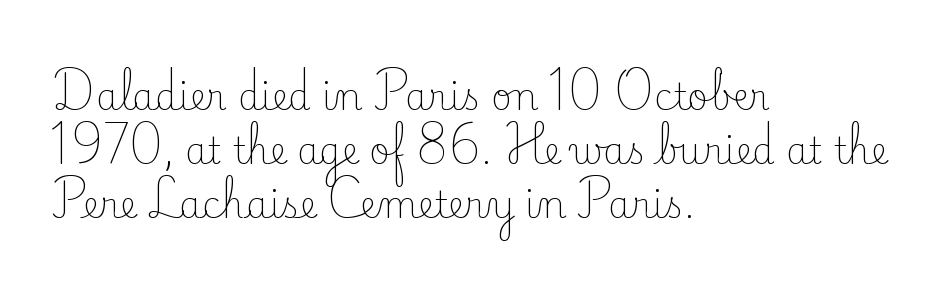
Q: Is the text bold? A: No.
Q: Is the text italic (slanted)? A: No, it is upright.
Q: Is the typeface a serif or a sans-serif typeface? A: Serif.
Q: Is the text underlined? A: No.
Q: How is the paragraph aligned? A: Left-aligned.
Q: Is the spacing between letters normal or unusually wide? A: Normal.
Q: Is the spacing between lines tight, normal or loose? A: Normal.
Q: Width (condensed, normal, or wide)? A: Normal.
Q: Stroke contrast? A: Low.
Q: x-height? A: Small.
Q: Monospaced? A: No.
